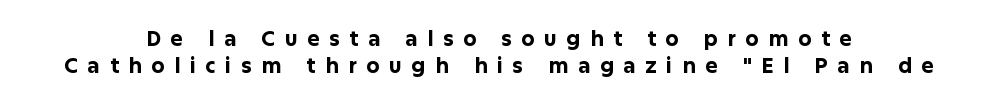
{"italic": "no", "bold": "yes", "underline": "no", "align": "center", "line_spacing": "normal", "line_spacing_ratio": 1.3, "letter_spacing": "wide", "letter_spacing_em": 0.45, "glyph_px": 21}
